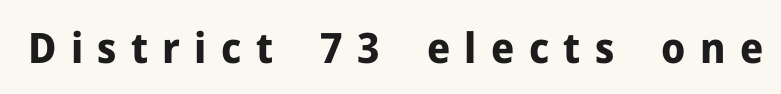
Italic: no, the glyphs are upright roman. The font is running at its bold setting. Unmarked baselines from the first word to the last. Letter spacing: wide. Think of a printed novel: that variable character pitch is what you see here. This is sans-serif lettering, the kind often seen on screens and signage.
